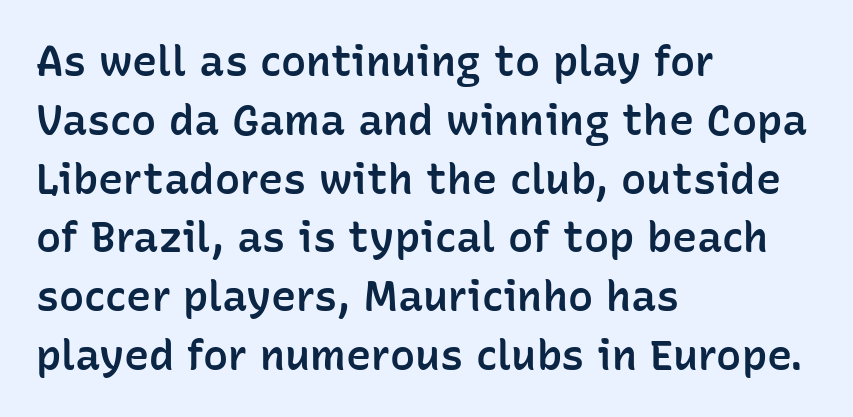
{"serif": "no", "italic": "no", "bold": "semi", "weight": "semibold", "width": "normal", "stroke_contrast": "low", "x_height": "medium", "monospaced": "no", "underline": "no", "align": "left", "line_spacing": "normal", "line_spacing_ratio": 1.4, "letter_spacing": "normal", "letter_spacing_em": 0.0, "glyph_px": 42}
